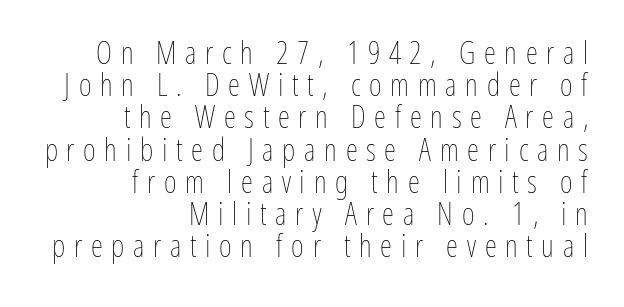
{"italic": "no", "bold": "no", "weight": "thin", "width": "condensed", "stroke_contrast": "low", "x_height": "medium", "monospaced": "no", "underline": "no", "align": "right", "line_spacing": "tight", "line_spacing_ratio": 1.04, "letter_spacing": "wide", "letter_spacing_em": 0.28, "glyph_px": 31}
